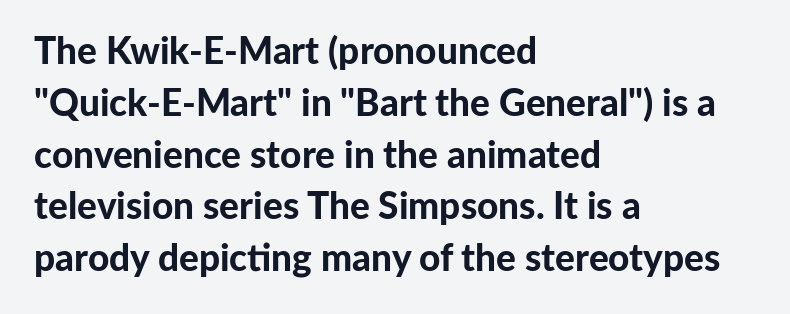
Where is the straight margin? On the left. Descender tails drop into unmarked territory. Students, note that the glyphs here touch the page at normal intervals. Unlike a traditional serif, this face leaves its strokes unadorned. Proportional: the letters do not fall into vertical columns.
